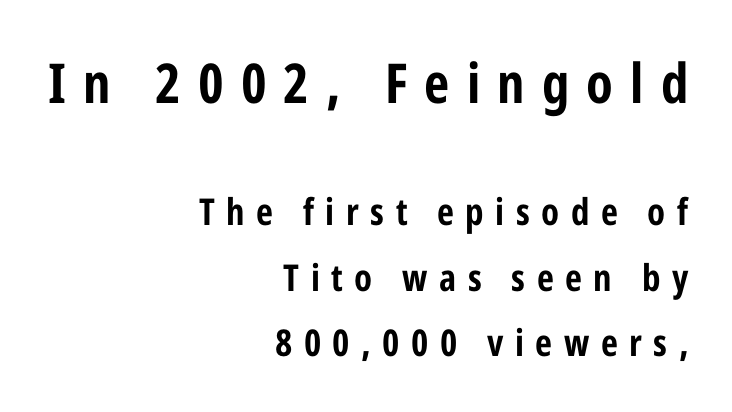
Q: Is the text italic (slanted)? A: No, it is upright.
Q: Is the typeface a serif or a sans-serif typeface? A: Sans-serif.
Q: Is the text underlined? A: No.
Q: How is the paragraph aligned? A: Right-aligned.
Q: Is the spacing between letters normal or unusually wide? A: Unusually wide.
Q: Which block of text is set in a larger size, the first (top) or the second (bottom)? A: The first (top) one.
Q: Width (condensed, normal, or wide)? A: Condensed.
Q: Stroke contrast? A: Low.
Q: x-height? A: Medium.
Q: Monospaced? A: No.
